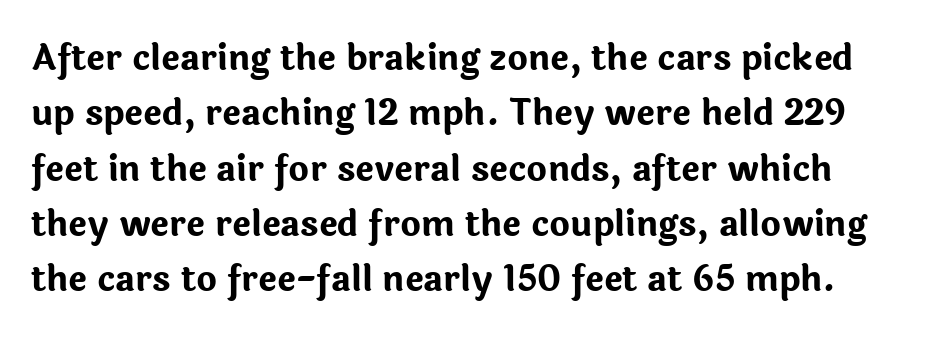
{"serif": "no", "italic": "no", "bold": "yes", "weight": "bold", "width": "normal", "stroke_contrast": "low", "x_height": "medium", "monospaced": "no", "underline": "no", "line_spacing": "normal", "line_spacing_ratio": 1.58, "letter_spacing": "normal", "letter_spacing_em": 0.0, "glyph_px": 35}
